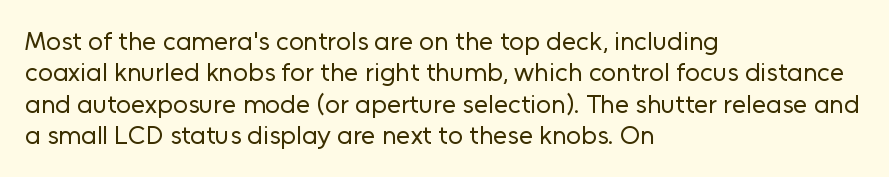
What stands out about the letter spacing? Nothing — it is the standard amount. The rendering anchors every line to the left-hand side. A light-to-regular cut is what we see here. Ordinary non-slanted type is in use.
